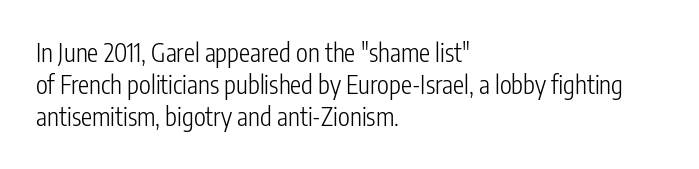
{"italic": "no", "bold": "no", "underline": "no", "align": "left", "line_spacing": "normal", "line_spacing_ratio": 1.29, "letter_spacing": "normal", "letter_spacing_em": 0.0, "glyph_px": 25}
